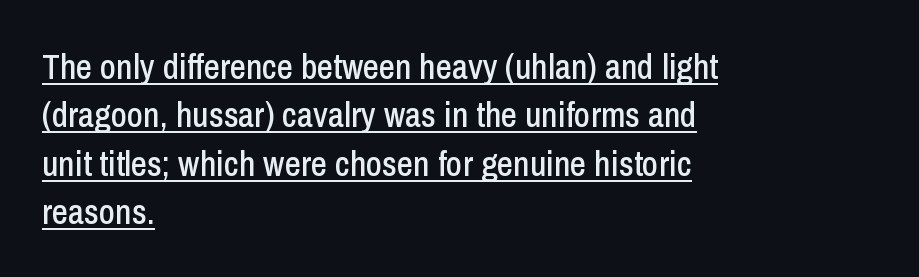
The image shows 35 px condensed sans-serif type, upright; set left-aligned, normal line spacing (1.38x), normal letter spacing, underlined; low stroke contrast and a medium x-height.
